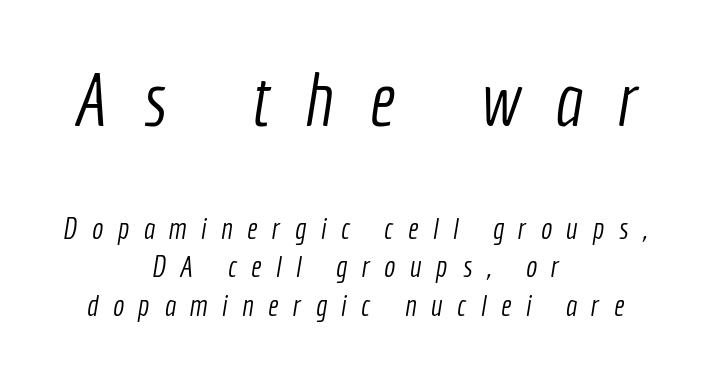
The image shows 74 px light, condensed sans-serif type; set centered, normal line spacing (1.29x), unusually wide letter spacing (+0.48 em), not underlined; the first (top) block is 2.47x larger; a medium x-height.
